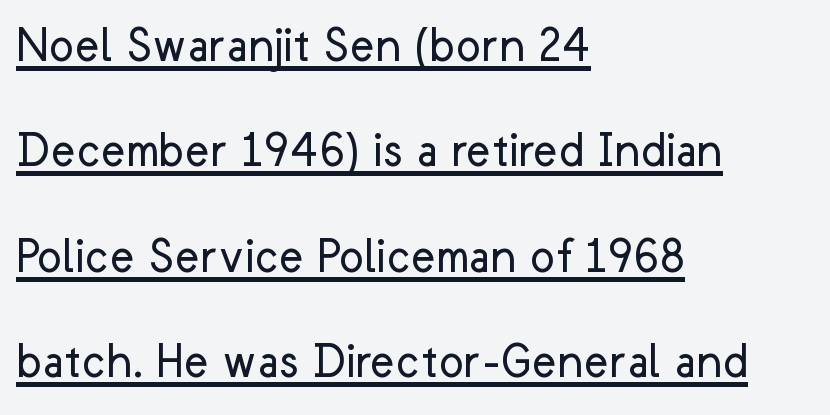
{"serif": "no", "italic": "no", "bold": "no", "weight": "regular", "width": "normal", "stroke_contrast": "low", "x_height": "medium", "monospaced": "no", "underline": "yes", "align": "left", "line_spacing": "loose", "line_spacing_ratio": 1.99, "letter_spacing": "normal", "letter_spacing_em": 0.0, "glyph_px": 53}
